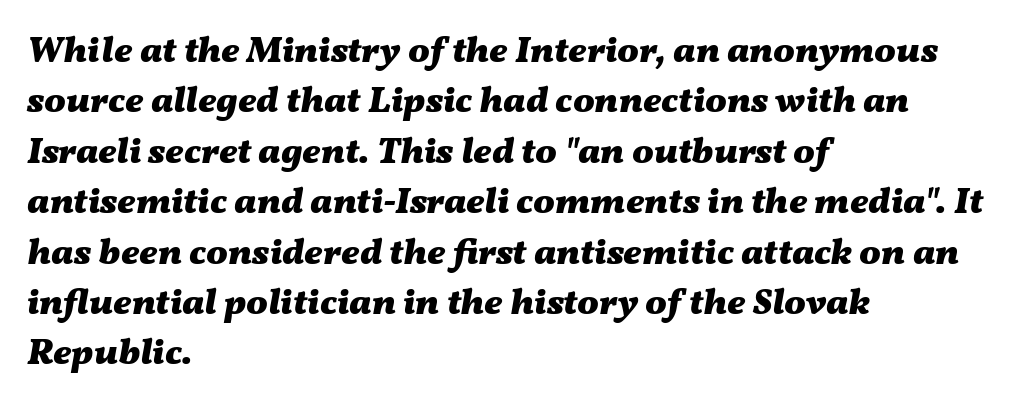
Q: Is the text bold? A: Yes.
Q: Is the text italic (slanted)? A: Yes, it leans right by about 11 degrees.
Q: Is the text underlined? A: No.
Q: How is the paragraph aligned? A: Left-aligned.
Q: Is the spacing between letters normal or unusually wide? A: Normal.
Q: Is the spacing between lines tight, normal or loose? A: Normal.
Q: Width (condensed, normal, or wide)? A: Wide.
Q: Stroke contrast? A: Medium.
Q: x-height? A: Medium.
Q: Monospaced? A: No.
